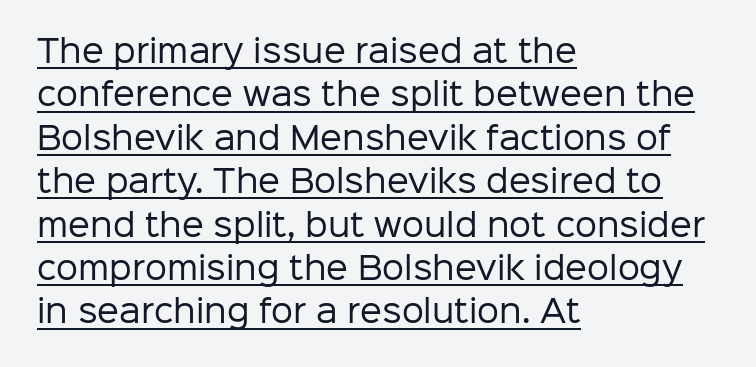
A classic flush-left, rag-right setting is used for this passage. No letter is thick-stroked: the sample isn't bold. This is underlined copy, the kind a proofreader might mark for attention. Horizontal bands of white between lines are of average thickness.
